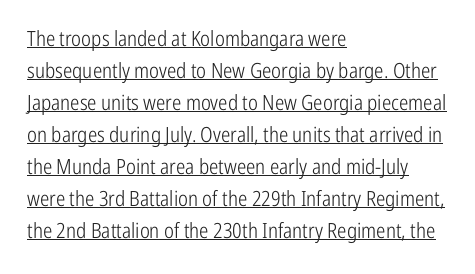
{"italic": "no", "bold": "no", "underline": "yes", "align": "left", "line_spacing": "normal", "line_spacing_ratio": 1.52, "letter_spacing": "normal", "letter_spacing_em": 0.0, "glyph_px": 21}
